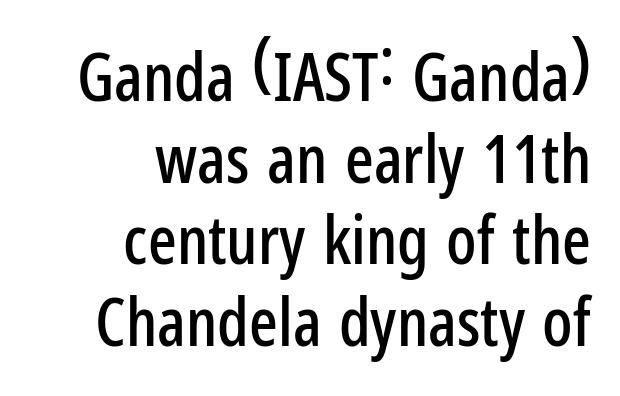
Each letter keeps its own natural width here, so spacing adapts to shape. Letter spacing: default. In terms of posture, this sample is upright. The foot of each line stays bare and open. The lines are quadded right. The glyphs in this specimen are sans serif.
